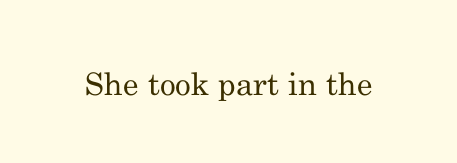
Q: Is the text bold? A: No.
Q: Is the text italic (slanted)? A: No, it is upright.
Q: Is the typeface a serif or a sans-serif typeface? A: Serif.
Q: Is the text underlined? A: No.
Q: Is the spacing between letters normal or unusually wide? A: Normal.
Q: Width (condensed, normal, or wide)? A: Normal.
Q: Stroke contrast? A: Medium.
Q: x-height? A: Small.
Q: Monospaced? A: No.
